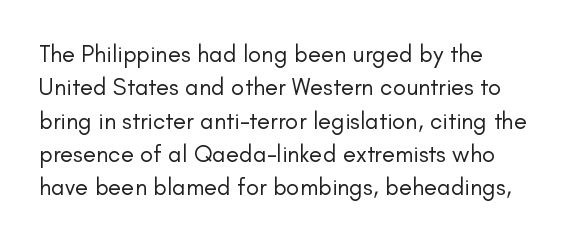
{"italic": "no", "bold": "no", "underline": "no", "align": "left", "line_spacing": "normal", "line_spacing_ratio": 1.39, "letter_spacing": "normal", "letter_spacing_em": 0.0, "glyph_px": 24}
